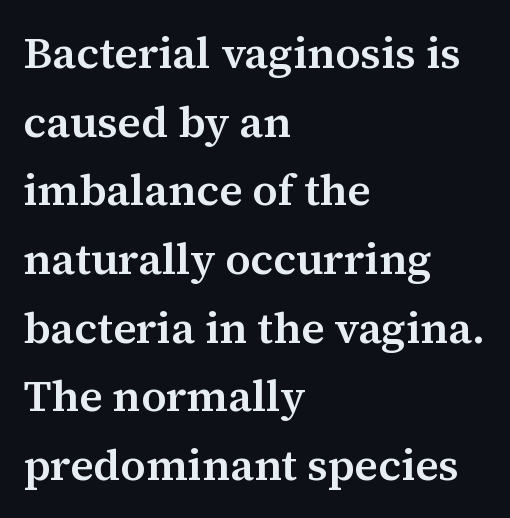
{"serif": "yes", "italic": "no", "bold": "semi", "weight": "semibold", "width": "normal", "stroke_contrast": "medium", "x_height": "medium", "monospaced": "no", "underline": "no", "align": "left", "line_spacing": "normal", "line_spacing_ratio": 1.56, "letter_spacing": "normal", "letter_spacing_em": 0.0, "glyph_px": 44}
